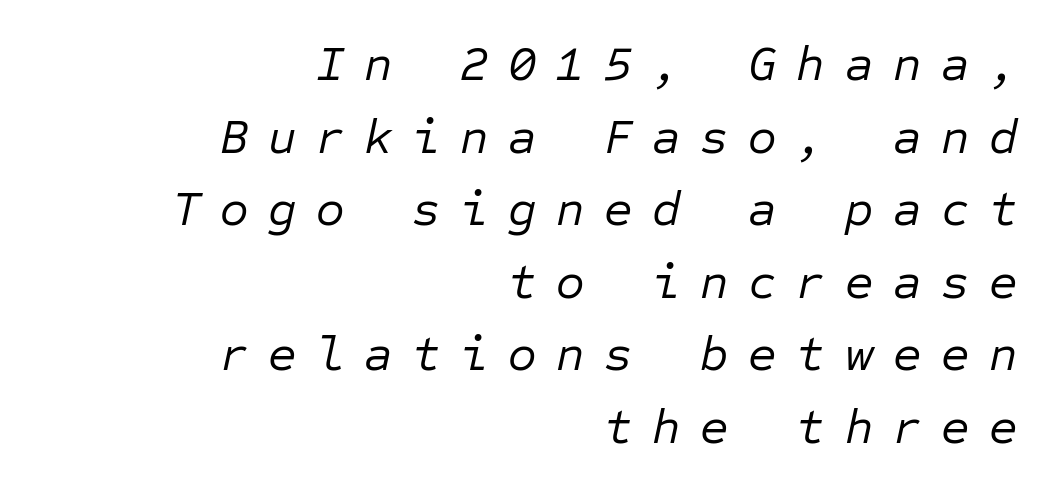
The image shows 49 px regular-weight type, italic (leaning right), monospaced; set right-aligned, normal line spacing (1.48x), unusually wide letter spacing (+0.4 em), not underlined; low stroke contrast and a medium x-height.
